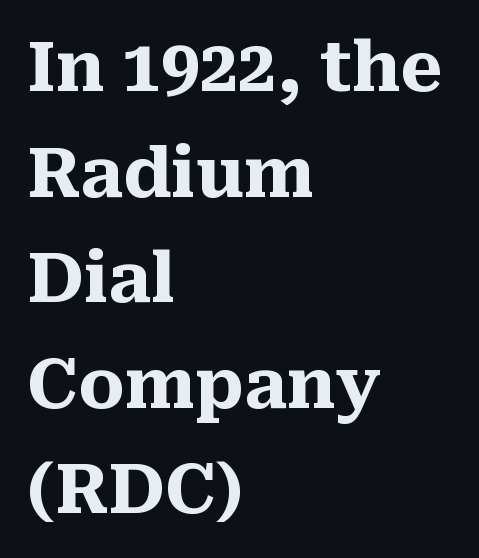
Q: Is the text bold? A: Yes.
Q: Is the text italic (slanted)? A: No, it is upright.
Q: Is the typeface a serif or a sans-serif typeface? A: Serif.
Q: Is the text underlined? A: No.
Q: How is the paragraph aligned? A: Left-aligned.
Q: Is the spacing between letters normal or unusually wide? A: Normal.
Q: Is the spacing between lines tight, normal or loose? A: Normal.
Q: Width (condensed, normal, or wide)? A: Normal.
Q: Stroke contrast? A: Medium.
Q: x-height? A: Medium.
Q: Monospaced? A: No.
